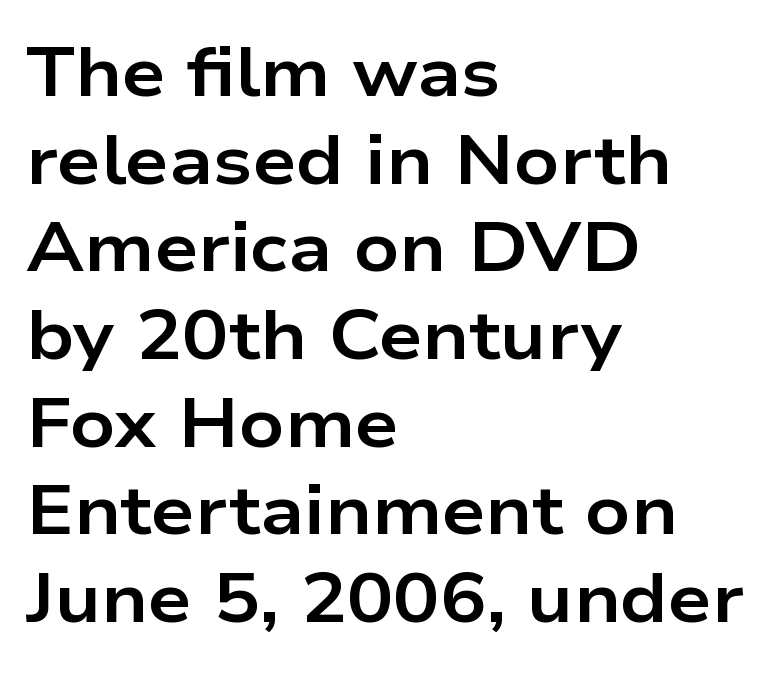
{"serif": "no", "italic": "no", "bold": "yes", "weight": "bold", "width": "wide", "stroke_contrast": "low", "x_height": "medium", "monospaced": "no", "underline": "no", "align": "left", "line_spacing": "normal", "line_spacing_ratio": 1.27, "letter_spacing": "normal", "letter_spacing_em": 0.0, "glyph_px": 69}
